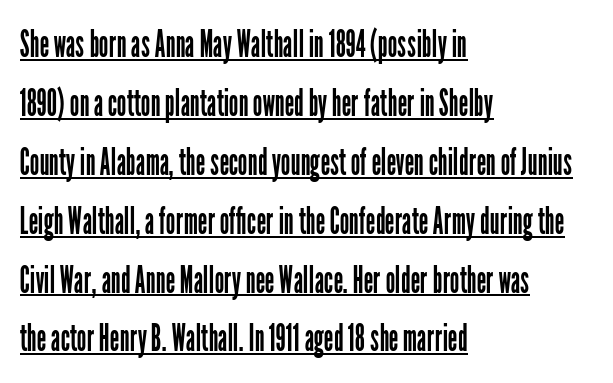
Italic: no, the glyphs are upright roman. The rendering uses the underline text-decoration. This is sans-serif lettering, the kind often seen on screens and signage. Proportional: the letters do not fall into vertical columns. Students, observe: this is what conventionally led text looks like. Caption: standard tracking, unaltered.
